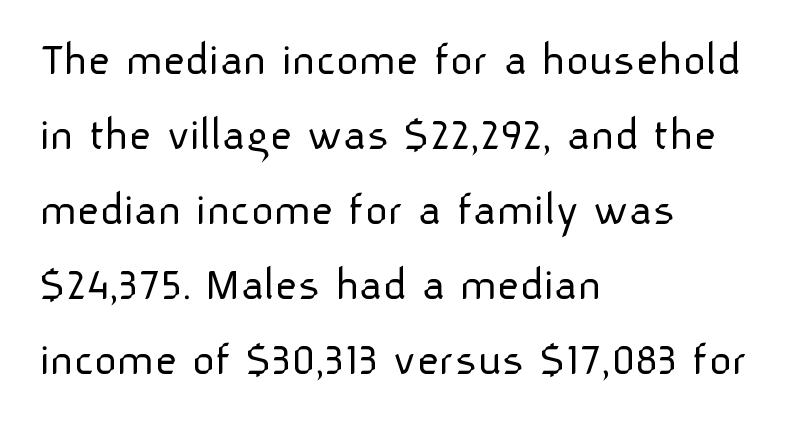
Q: Is the text bold? A: No.
Q: Is the text italic (slanted)? A: No, it is upright.
Q: Is the typeface a serif or a sans-serif typeface? A: Sans-serif.
Q: Is the text underlined? A: No.
Q: How is the paragraph aligned? A: Left-aligned.
Q: Is the spacing between letters normal or unusually wide? A: Normal.
Q: Is the spacing between lines tight, normal or loose? A: Normal.
Q: Width (condensed, normal, or wide)? A: Normal.
Q: Stroke contrast? A: Low.
Q: x-height? A: Medium.
Q: Monospaced? A: No.
